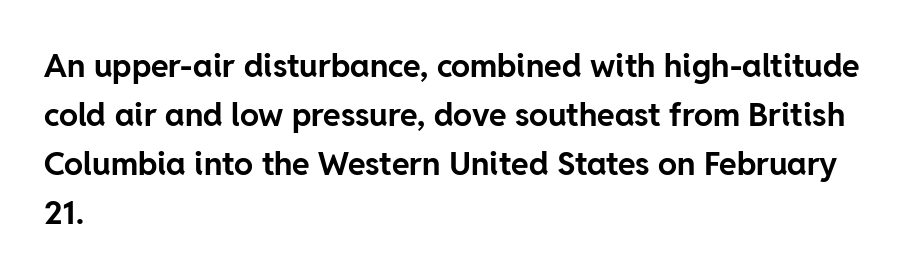
The string is rendered with underlining switched off. Successive baselines arrive at the customary interval. Tracking here is standard; glyphs follow each other at the usual distance. The setting favours the left margin, as ordinary paragraphs usually do.
